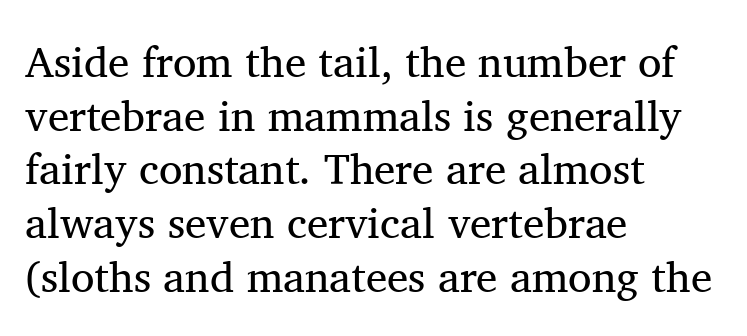
Q: Is the text bold? A: No.
Q: Is the text italic (slanted)? A: No, it is upright.
Q: Is the typeface a serif or a sans-serif typeface? A: Serif.
Q: Is the text underlined? A: No.
Q: How is the paragraph aligned? A: Left-aligned.
Q: Is the spacing between letters normal or unusually wide? A: Normal.
Q: Is the spacing between lines tight, normal or loose? A: Normal.
Q: Width (condensed, normal, or wide)? A: Normal.
Q: Stroke contrast? A: Medium.
Q: x-height? A: Medium.
Q: Monospaced? A: No.
